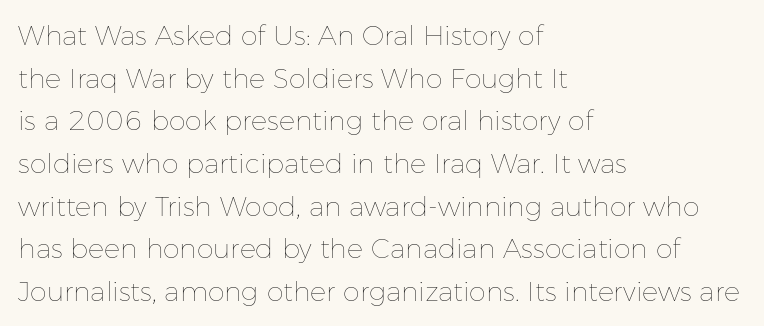
Q: Is the text bold? A: No.
Q: Is the text italic (slanted)? A: No, it is upright.
Q: Is the text underlined? A: No.
Q: How is the paragraph aligned? A: Left-aligned.
Q: Is the spacing between letters normal or unusually wide? A: Normal.
Q: Is the spacing between lines tight, normal or loose? A: Normal.
